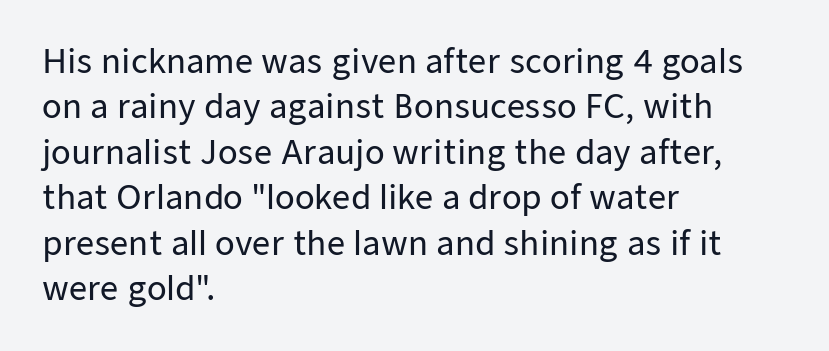
{"serif": "no", "italic": "no", "width": "normal", "stroke_contrast": "low", "x_height": "medium", "monospaced": "no", "underline": "no", "align": "left", "line_spacing": "normal", "line_spacing_ratio": 1.42, "letter_spacing": "normal", "letter_spacing_em": 0.0, "glyph_px": 32}
